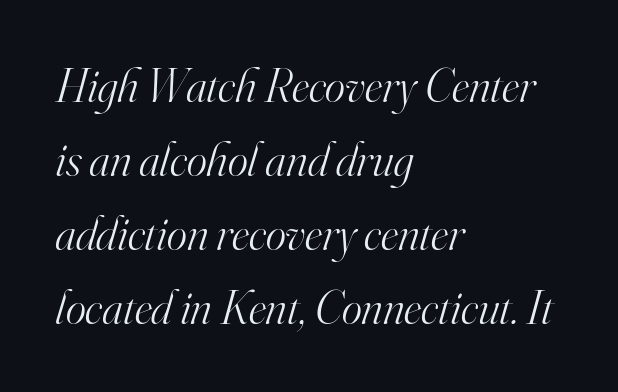
The image shows 48 px light serif type, italic (leaning right); set left-aligned, normal line spacing (1.54x), normal letter spacing, not underlined; high stroke contrast and a small x-height.
